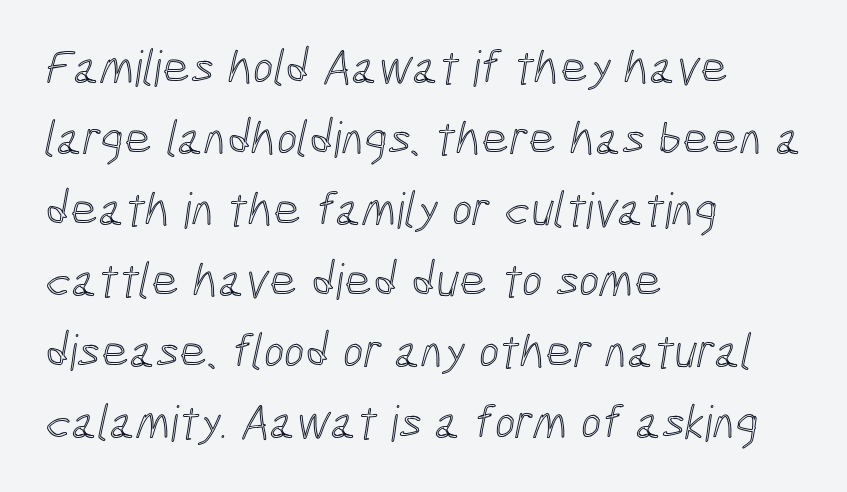
The image shows 49 px condensed type; set left-aligned, normal line spacing (1.45x), normal letter spacing, not underlined; a medium x-height.
